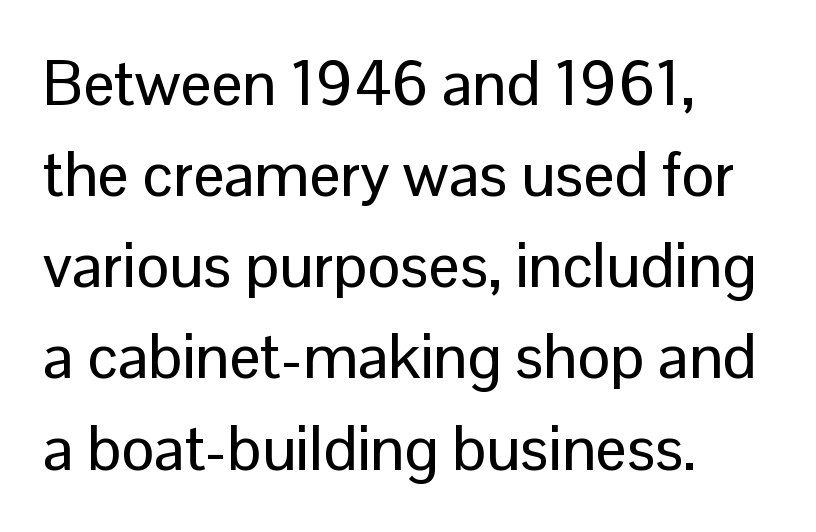
In terms of letterspacing, this is plain default setting. Which margin do the lines hug? The left one — the right edge is uneven. The leading is moderate, giving the passage an even texture. Do the characters align in a grid? No, the font is proportional.
